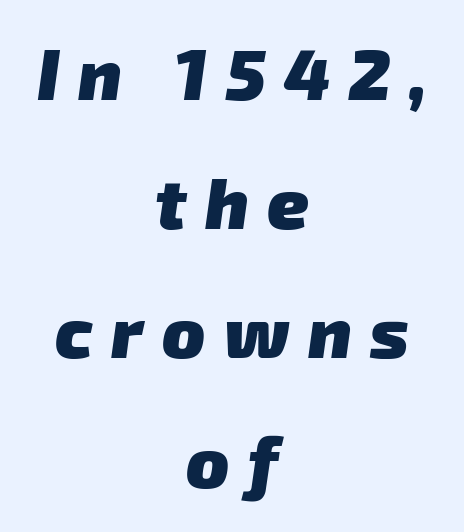
Q: Is the text bold? A: Yes.
Q: Is the typeface a serif or a sans-serif typeface? A: Sans-serif.
Q: Is the text underlined? A: No.
Q: How is the paragraph aligned? A: Centered.
Q: Is the spacing between letters normal or unusually wide? A: Unusually wide.
Q: Width (condensed, normal, or wide)? A: Normal.
Q: Stroke contrast? A: Low.
Q: x-height? A: Medium.
Q: Monospaced? A: No.
